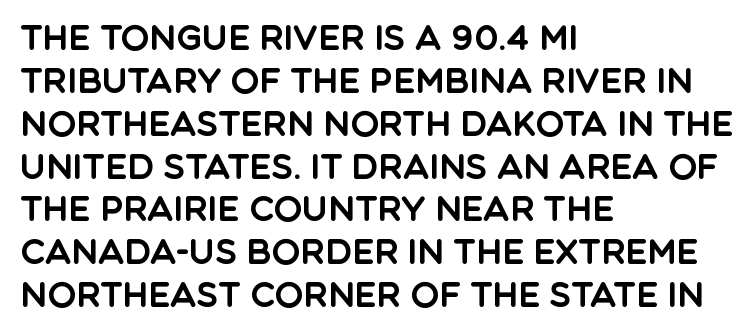
The image shows 34 px sans-serif type, upright; set left-aligned, normal line spacing (1.26x), normal letter spacing, not underlined; a large x-height.
